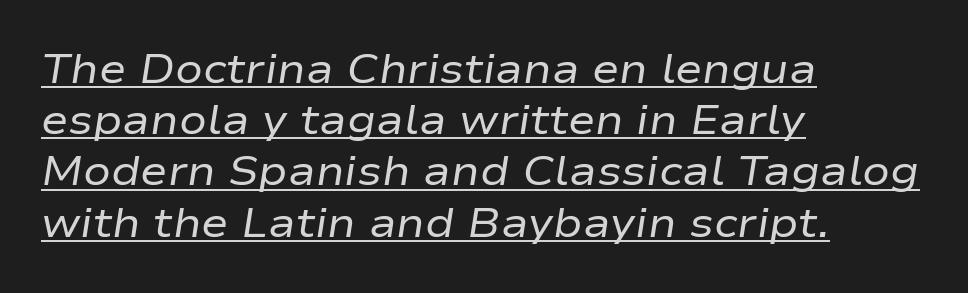
Q: Is the text bold? A: No.
Q: Is the text italic (slanted)? A: Yes, it leans right by about 9 degrees.
Q: Is the text underlined? A: Yes.
Q: How is the paragraph aligned? A: Left-aligned.
Q: Is the spacing between letters normal or unusually wide? A: Normal.
Q: Is the spacing between lines tight, normal or loose? A: Normal.
Q: Width (condensed, normal, or wide)? A: Wide.
Q: Stroke contrast? A: Low.
Q: x-height? A: Medium.
Q: Monospaced? A: No.
